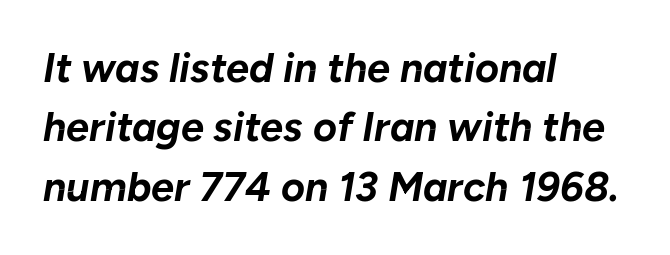
Q: Is the text bold? A: Yes.
Q: Is the text italic (slanted)? A: Yes, it leans right by about 10 degrees.
Q: Is the text underlined? A: No.
Q: How is the paragraph aligned? A: Left-aligned.
Q: Is the spacing between letters normal or unusually wide? A: Normal.
Q: Is the spacing between lines tight, normal or loose? A: Normal.
Q: Width (condensed, normal, or wide)? A: Normal.
Q: Stroke contrast? A: Low.
Q: x-height? A: Medium.
Q: Monospaced? A: No.
